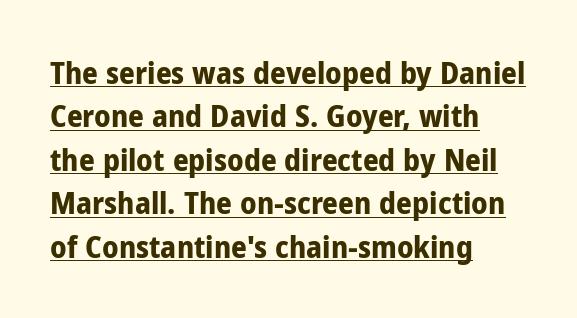
Has an underline been added? It has. In terms of letterspacing, this is plain default setting. Regarding leading, the lines here are spaced in the standard way. The letters stand straight up with perfectly vertical stems. The text was rendered using a sans face with plain stroke endings. Think of a printed novel: that variable character pitch is what you see here.
